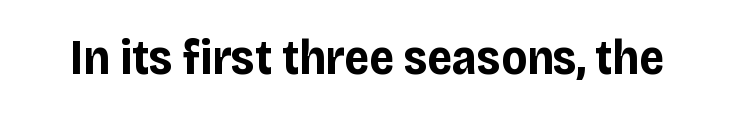
The image shows 49 px bold sans-serif type, upright; set normal letter spacing, not underlined; low stroke contrast and a large x-height.
